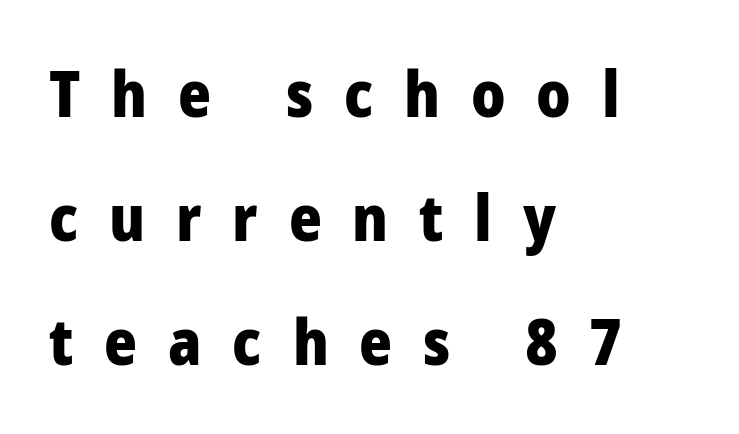
Q: Is the text bold? A: Yes.
Q: Is the text italic (slanted)? A: No, it is upright.
Q: Is the typeface a serif or a sans-serif typeface? A: Sans-serif.
Q: Is the text underlined? A: No.
Q: How is the paragraph aligned? A: Left-aligned.
Q: Is the spacing between letters normal or unusually wide? A: Unusually wide.
Q: Is the spacing between lines tight, normal or loose? A: Loose.
Q: Width (condensed, normal, or wide)? A: Normal.
Q: Stroke contrast? A: Low.
Q: x-height? A: Medium.
Q: Monospaced? A: No.
